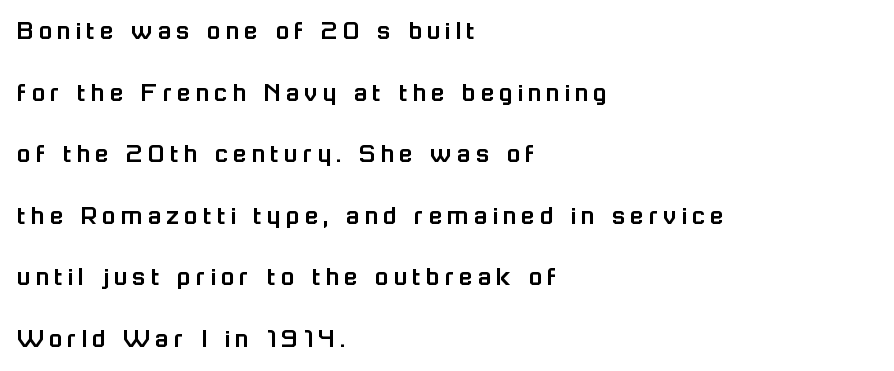
{"serif": "no", "italic": "no", "width": "normal", "stroke_contrast": "low", "x_height": "medium", "monospaced": "no", "underline": "no", "align": "left", "line_spacing": "loose", "line_spacing_ratio": 2.2, "glyph_px": 28}
